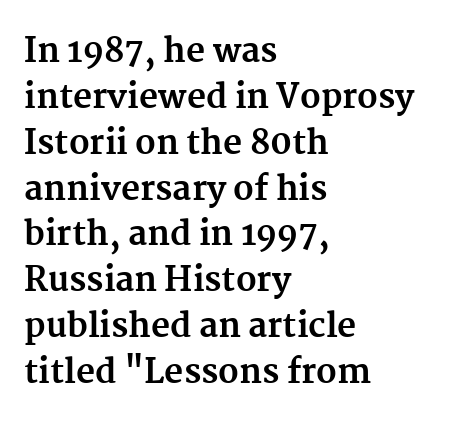
{"serif": "yes", "italic": "no", "bold": "yes", "weight": "bold", "width": "normal", "stroke_contrast": "medium", "x_height": "medium", "monospaced": "no", "underline": "no", "align": "left", "line_spacing": "normal", "line_spacing_ratio": 1.39, "letter_spacing": "normal", "letter_spacing_em": 0.0, "glyph_px": 33}
